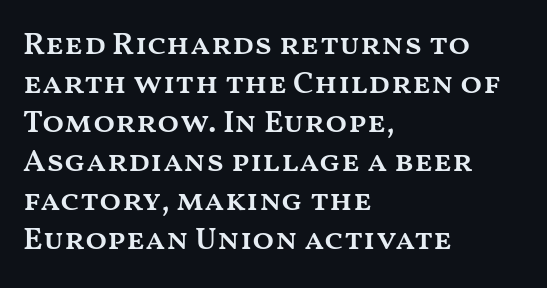
The image shows 32 px semibold, wide type, upright; set left-aligned, line spacing 1.22x, normal letter spacing, not underlined; medium stroke contrast and a medium x-height.
